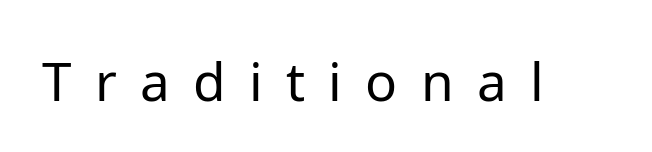
The strokes carry an ordinary text weight at most. Letterform terminals end flat and unadorned throughout the passage. Someone cranked the tracking dial way up on this one. A typesetter would mark this as roman, not italic.
